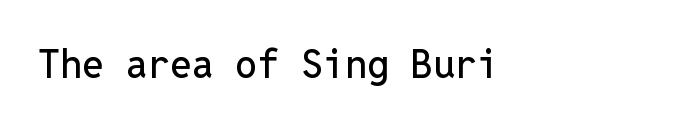
Font category for this specimen: sans-serif. Nobody drew a line under any word here. This sample has the even, mechanical cadence of fixed-width lettering. The lettering stays uniformly vertical, giving the passage a roman look. These lines keep a tight, regular rhythm from letter to letter.
